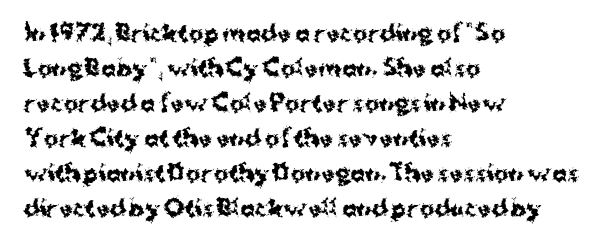
The image shows 22 px bold type, upright; set left-aligned, normal line spacing (1.59x), normal letter spacing, not underlined.
